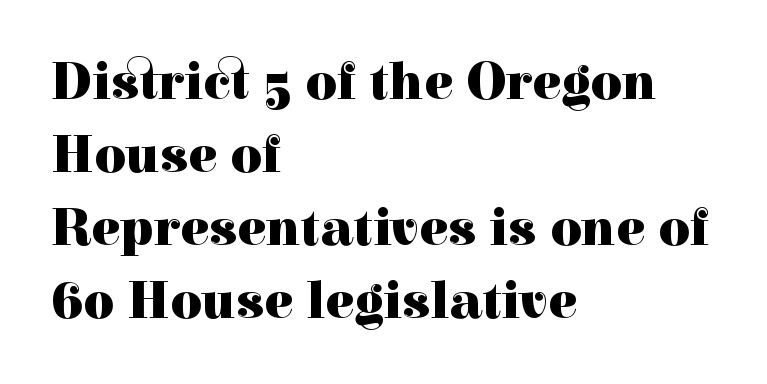
The axis of the letterforms is exactly vertical. The line-height multiplier appears to be the usual default. The passage shown has conventional tracking throughout. Varying glyph widths throughout — classic text-font behaviour.
